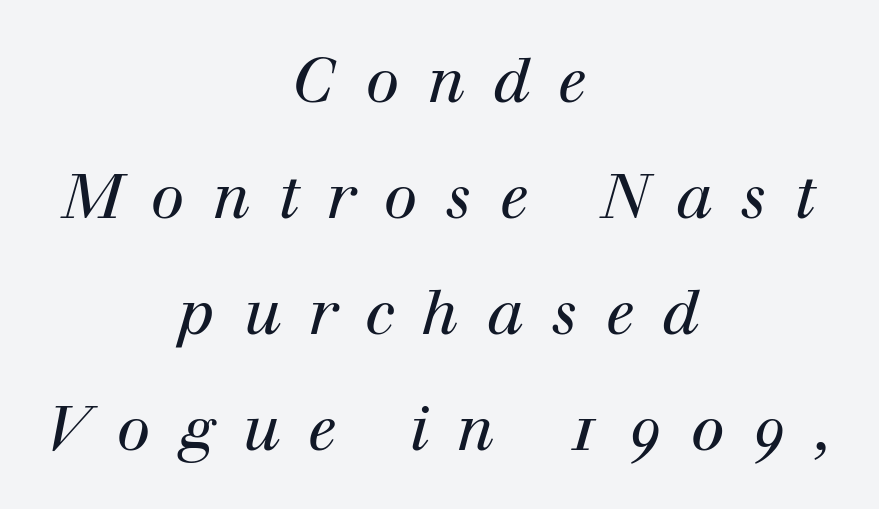
Q: Is the text bold? A: No.
Q: Is the text italic (slanted)? A: Yes, it leans right by about 12 degrees.
Q: Is the typeface a serif or a sans-serif typeface? A: Serif.
Q: Is the text underlined? A: No.
Q: How is the paragraph aligned? A: Centered.
Q: Is the spacing between letters normal or unusually wide? A: Unusually wide.
Q: Is the spacing between lines tight, normal or loose? A: Loose.
Q: Width (condensed, normal, or wide)? A: Normal.
Q: Stroke contrast? A: High.
Q: x-height? A: Medium.
Q: Monospaced? A: No.
